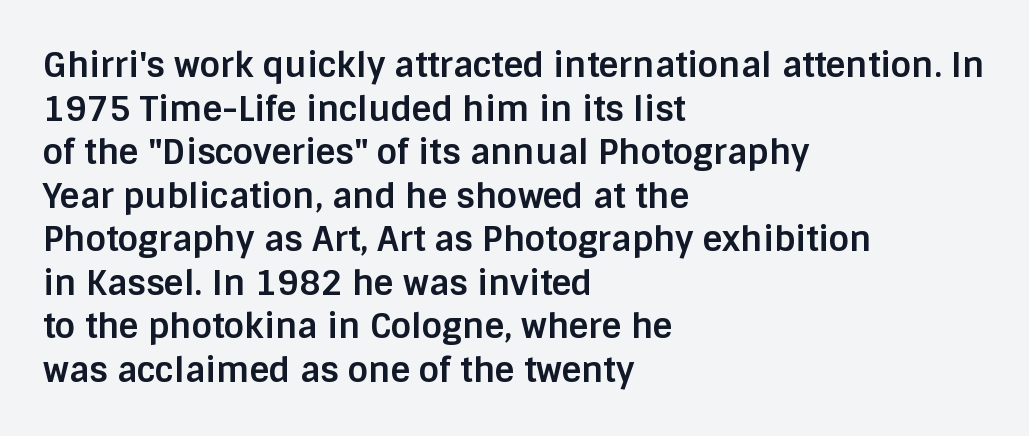
The image shows 34 px bold sans-serif type, upright; set left-aligned, normal line spacing (1.28x), normal letter spacing, not underlined; low stroke contrast and a large x-height.
